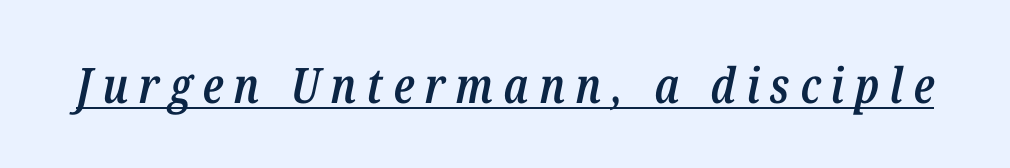
{"italic": "yes", "lean": "right", "slant_degrees": 12, "bold": "semi", "weight": "semibold", "width": "condensed", "stroke_contrast": "low", "x_height": "medium", "monospaced": "no", "underline": "yes", "letter_spacing": "wide", "letter_spacing_em": 0.21, "glyph_px": 49}
